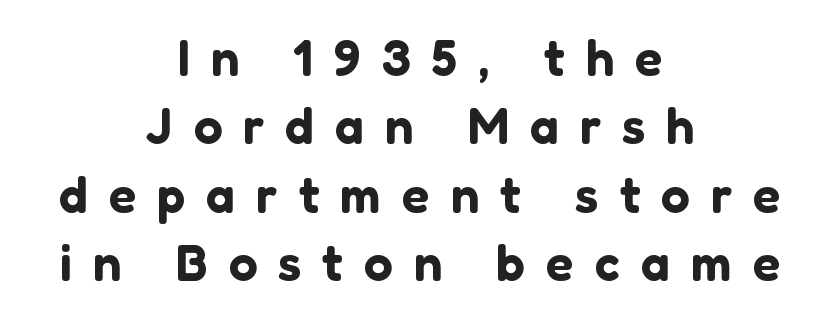
Q: Is the text italic (slanted)? A: No, it is upright.
Q: Is the typeface a serif or a sans-serif typeface? A: Sans-serif.
Q: Is the text underlined? A: No.
Q: How is the paragraph aligned? A: Centered.
Q: Is the spacing between letters normal or unusually wide? A: Unusually wide.
Q: Is the spacing between lines tight, normal or loose? A: Normal.
Q: Width (condensed, normal, or wide)? A: Normal.
Q: Stroke contrast? A: Low.
Q: x-height? A: Medium.
Q: Monospaced? A: No.
